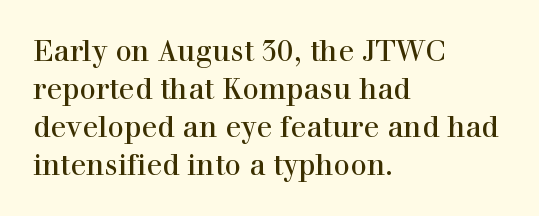
The image shows 29 px serif type, upright; set left-aligned, normal line spacing (1.31x), normal letter spacing, not underlined; a medium x-height.
